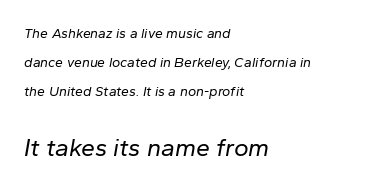
Q: Is the text bold? A: No.
Q: Is the text italic (slanted)? A: Yes, it leans right by about 10 degrees.
Q: Is the text underlined? A: No.
Q: How is the paragraph aligned? A: Left-aligned.
Q: Is the spacing between letters normal or unusually wide? A: Normal.
Q: Is the spacing between lines tight, normal or loose? A: Loose.
Q: Which block of text is set in a larger size, the first (top) or the second (bottom)? A: The second (bottom) one.
